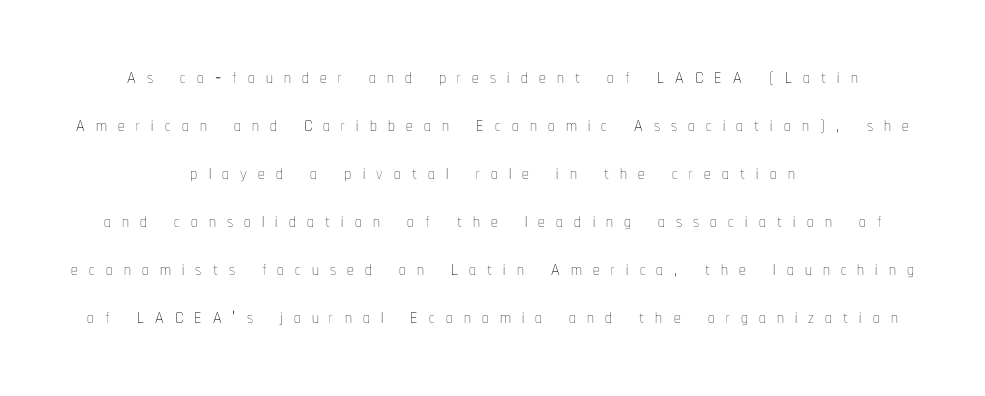
A bare baseline throughout the passage. The strokes are not fattened; the text isn't bold. Every character sits straight up, as roman type does. The type is letterspaced generously, with wide tracking. The typesetter chose a symmetrical, centered arrangement here.
